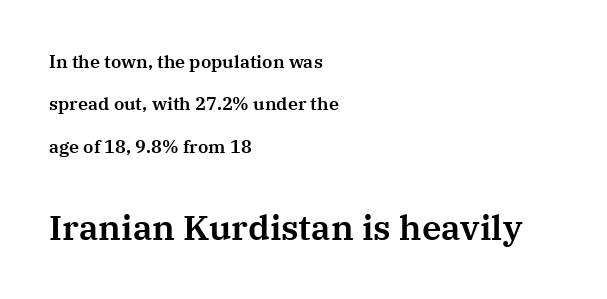
These lines are set flush left with a ragged right edge. These lines were composed using upright roman letters. Between one letter and the next there's only the usual sliver of space. Are there feet on the stems? There are — it's a serif.
